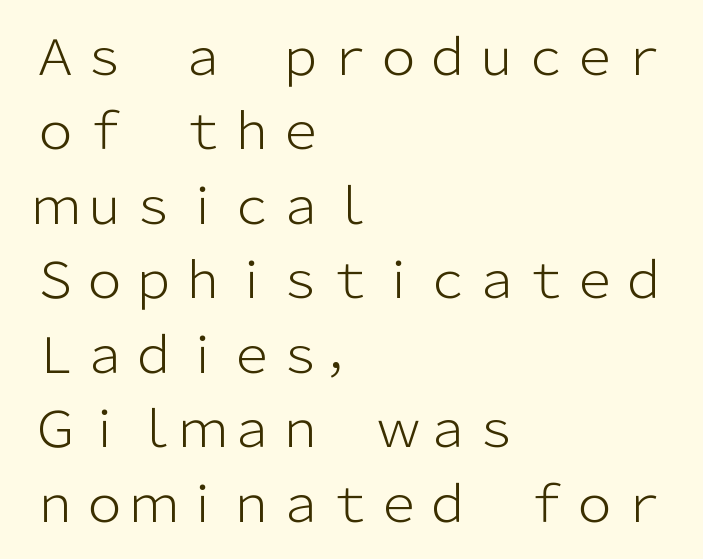
Descenders are the only things crossing below the line. The passage shown is typed in a proportional face where columns would drift. The letterforms sit at book weight or below. What stands out about the letter spacing? Nothing — it is the standard amount.
